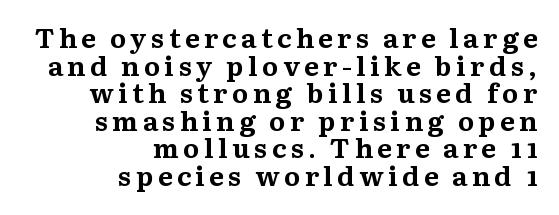
The image shows 27 px bold type, upright; set right-aligned, tight line spacing (1.02x), not underlined.
